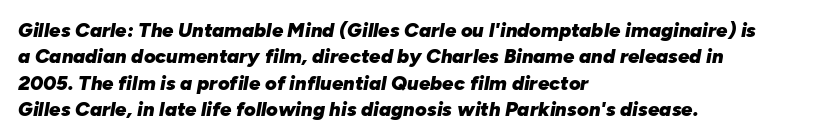
The image shows 20 px bold type, italic (leaning right); set left-aligned, normal line spacing (1.32x), normal letter spacing, not underlined.
